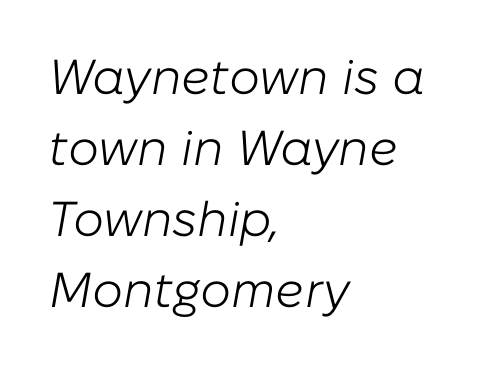
The image shows 49 px light type, italic (leaning right); set left-aligned, normal line spacing (1.45x), normal letter spacing, not underlined; low stroke contrast and a medium x-height.
